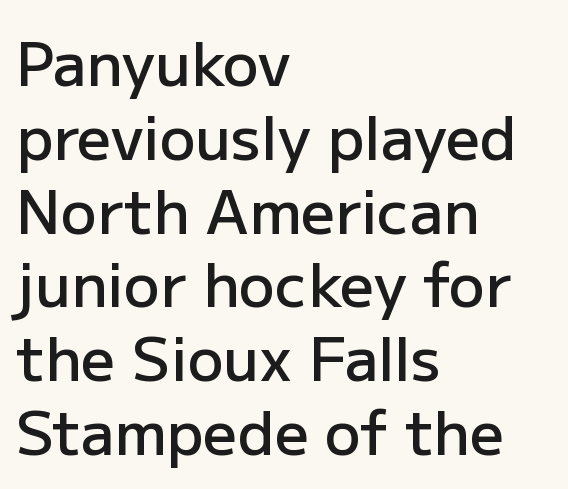
The image shows 60 px semibold sans-serif type, upright; set left-aligned, line spacing 1.23x, normal letter spacing, not underlined; low stroke contrast and a medium x-height.
